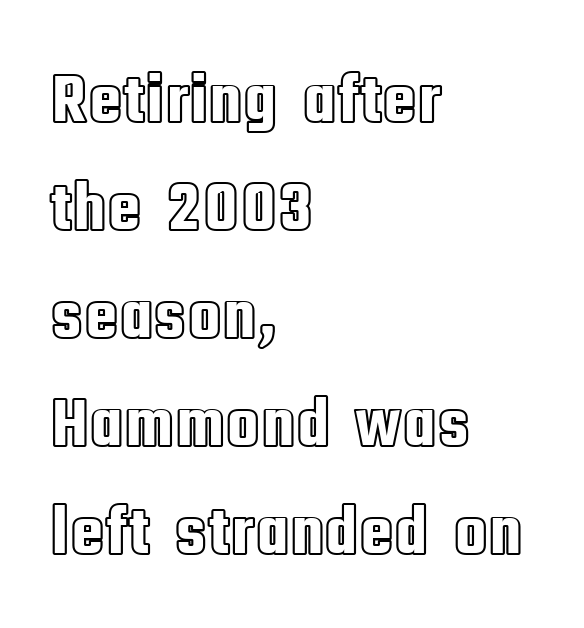
{"italic": "no", "width": "condensed", "x_height": "large", "monospaced": "no", "underline": "no", "align": "left", "line_spacing": "normal", "line_spacing_ratio": 1.52, "letter_spacing": "normal", "letter_spacing_em": 0.0, "glyph_px": 71}
